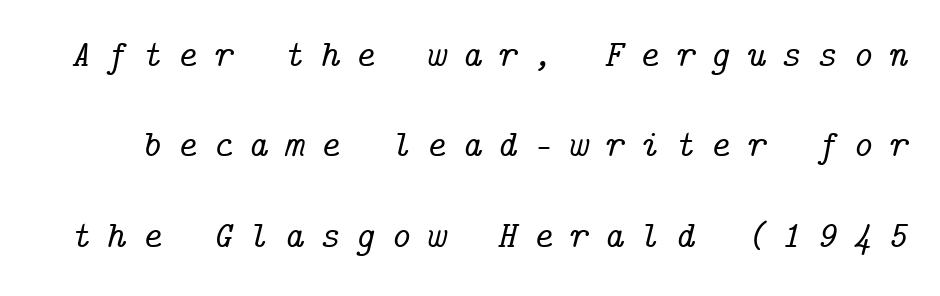
The image shows 38 px serif type, italic (leaning right); set loose line spacing (2.38x), unusually wide letter spacing (+0.41 em), not underlined; low stroke contrast and a medium x-height.
